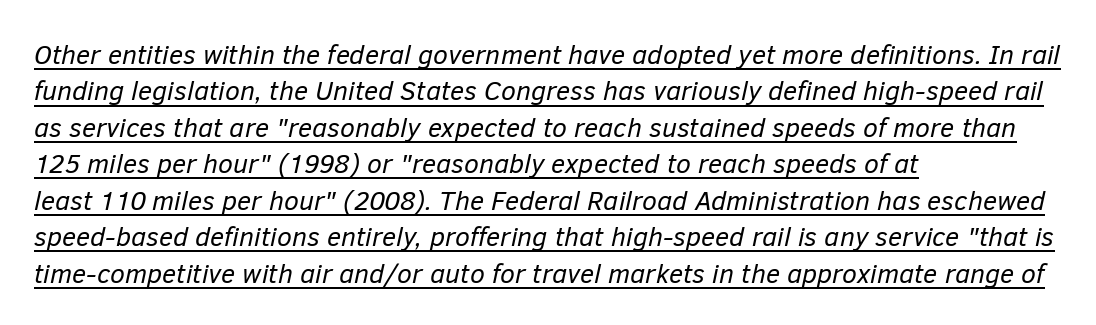
Q: Is the text bold? A: No.
Q: Is the text italic (slanted)? A: Yes, it leans right by about 12 degrees.
Q: Is the text underlined? A: Yes.
Q: How is the paragraph aligned? A: Left-aligned.
Q: Is the spacing between letters normal or unusually wide? A: Normal.
Q: Is the spacing between lines tight, normal or loose? A: Normal.
